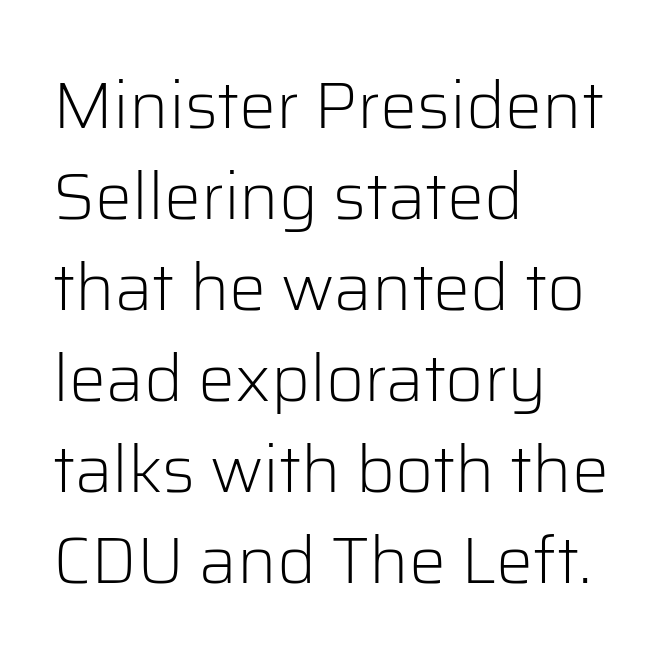
The typography opts for an upright posture over an oblique one. The designer went with a sans here, leaving each stem footless. A bare baseline throughout the passage. The passage shown stacks its lines at a standard gap. A light-to-regular cut is what we see here.
